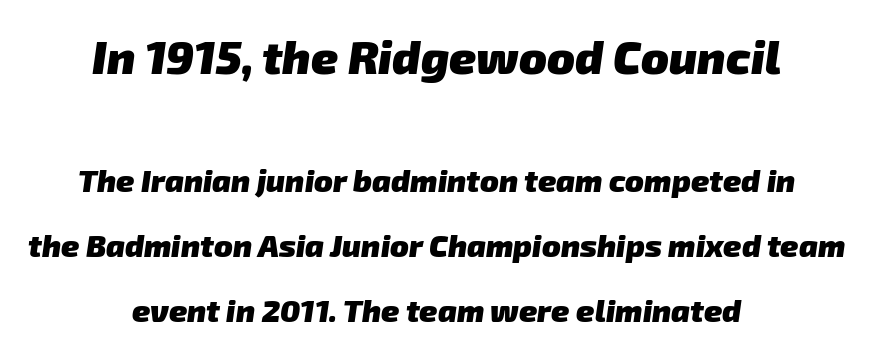
How would I describe the line gaps? Wide and relaxed. Layout note: lines centered. You can tell from the bare stems that sans-serif type was used. Each row of text sits above clean, open space.
